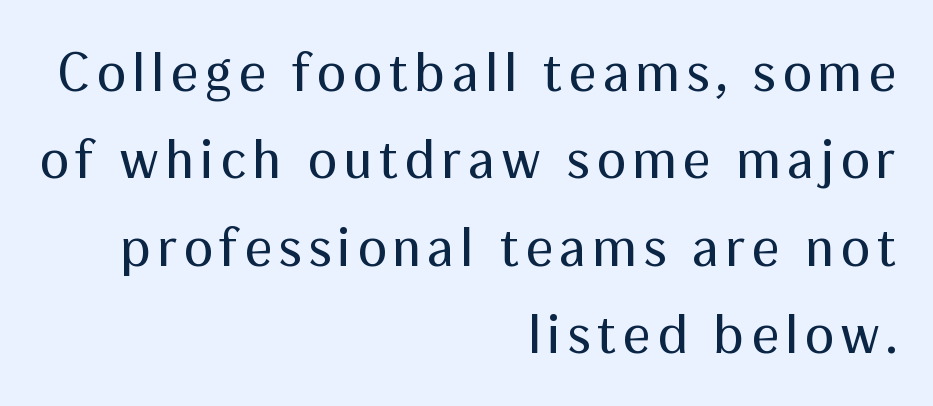
The image shows 55 px regular-weight sans-serif type, upright; set right-aligned, normal line spacing (1.59x), not underlined; medium stroke contrast and a medium x-height.
